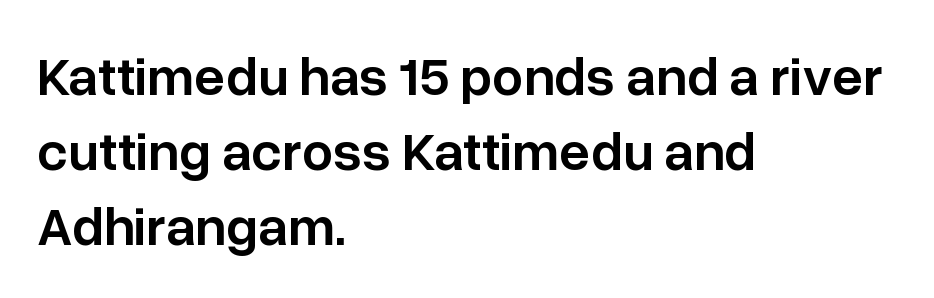
{"serif": "no", "italic": "no", "bold": "semi", "weight": "semibold", "width": "normal", "stroke_contrast": "low", "x_height": "medium", "monospaced": "no", "underline": "no", "align": "left", "line_spacing": "normal", "line_spacing_ratio": 1.36, "letter_spacing": "normal", "letter_spacing_em": 0.0, "glyph_px": 55}
